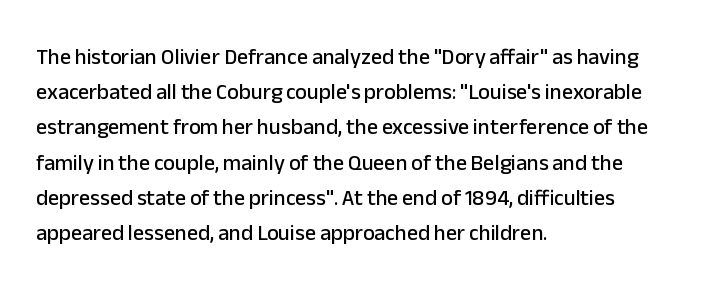
Q: Is the text italic (slanted)? A: No, it is upright.
Q: Is the text underlined? A: No.
Q: How is the paragraph aligned? A: Left-aligned.
Q: Is the spacing between letters normal or unusually wide? A: Normal.
Q: Is the spacing between lines tight, normal or loose? A: Normal.
